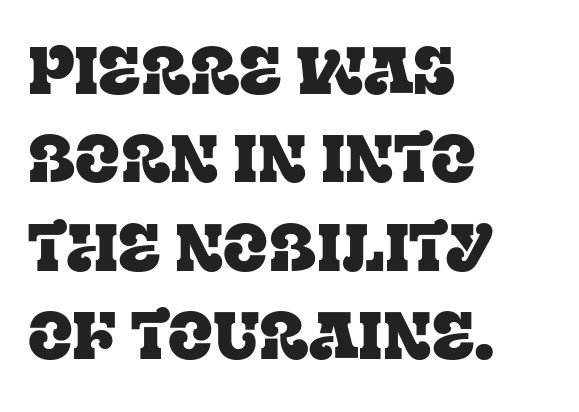
Reading down the column, the eye jumps a familiar distance to each next line. Posture: vertical. The area under the type is left untouched. Proportional: the letters do not fall into vertical columns. The type family on display is of the serif kind.
